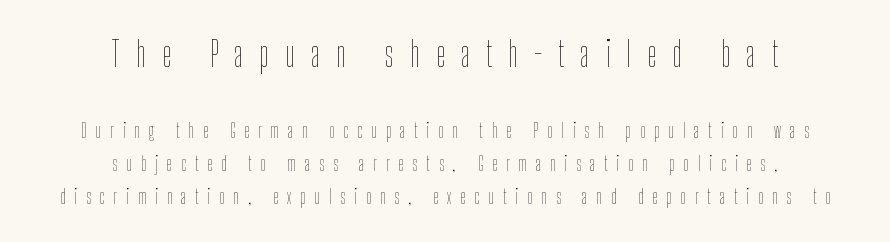
{"italic": "no", "bold": "no", "weight": "thin", "width": "condensed", "stroke_contrast": "low", "x_height": "medium", "monospaced": "no", "underline": "no", "align": "center", "line_spacing_ratio": 1.73, "letter_spacing": "wide", "letter_spacing_em": 0.47, "larger_block": "first", "size_ratio": 1.79, "glyph_px": 34}
